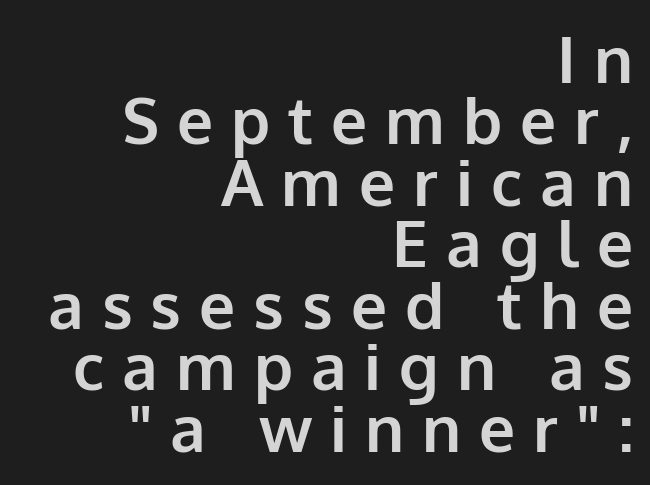
The image shows 64 px bold sans-serif type, upright; set right-aligned, tight line spacing (0.96x), unusually wide letter spacing (+0.28 em), not underlined; low stroke contrast and a medium x-height.
